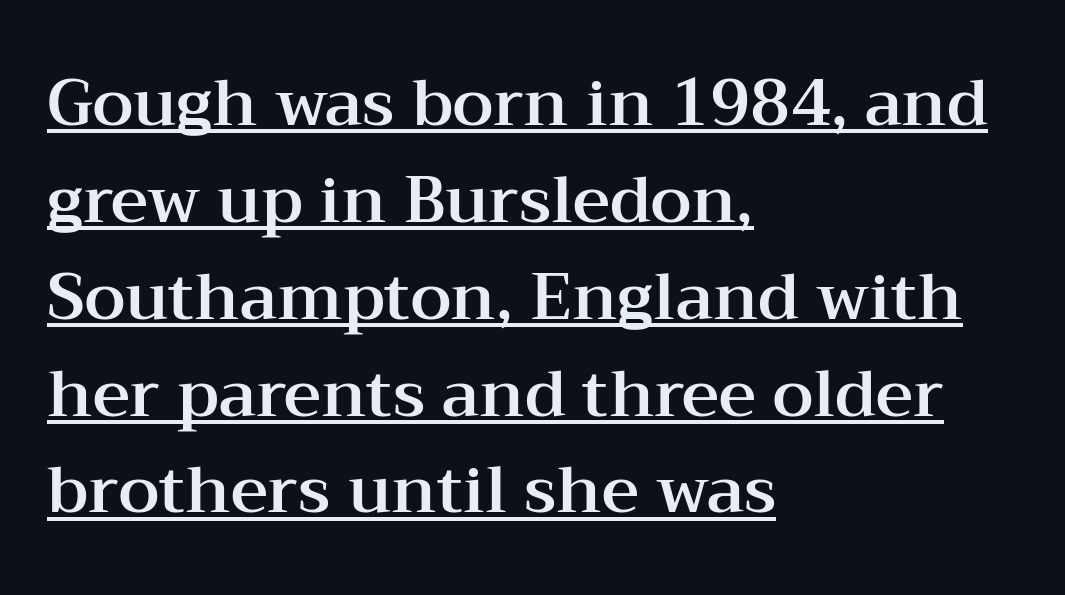
The image shows 65 px wide serif type, upright; set left-aligned, normal line spacing (1.49x), normal letter spacing, underlined; medium stroke contrast and a medium x-height.
